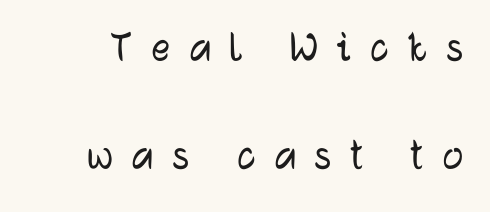
{"serif": "no", "italic": "no", "width": "normal", "stroke_contrast": "low", "x_height": "medium", "monospaced": "no", "underline": "no", "line_spacing": "loose", "line_spacing_ratio": 2.35, "letter_spacing": "wide", "letter_spacing_em": 0.41, "glyph_px": 46}
